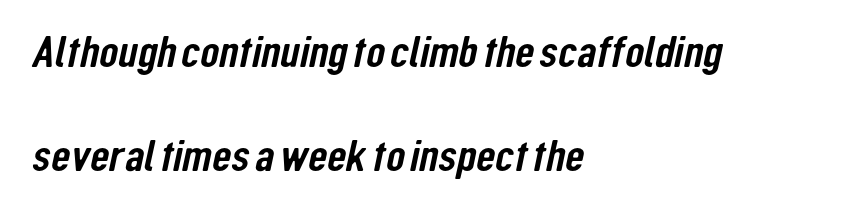
Character widths vary here, with narrow letters taking less room than wide ones. Plain, unruled lines of type. Serif or sans? Sans — the stroke terminals are bare. Leading is clearly above the norm, producing a sparse column. Each word holds together tightly as a unit, with standard inter-letter gaps.
